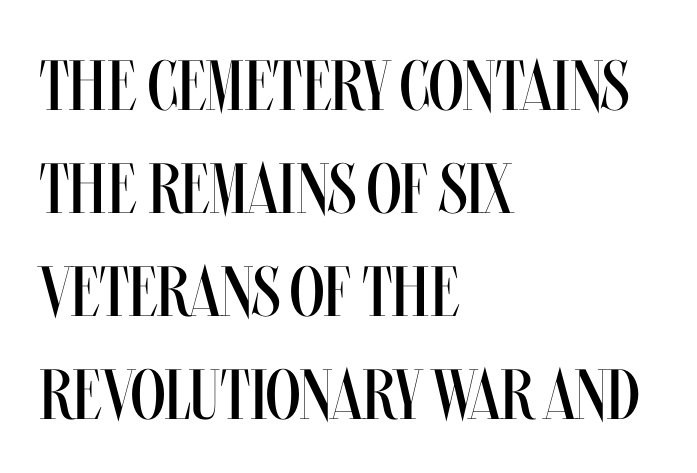
Q: Is the text bold? A: No.
Q: Is the text italic (slanted)? A: No, it is upright.
Q: Is the text underlined? A: No.
Q: How is the paragraph aligned? A: Left-aligned.
Q: Is the spacing between letters normal or unusually wide? A: Normal.
Q: Is the spacing between lines tight, normal or loose? A: Normal.
Q: Width (condensed, normal, or wide)? A: Condensed.
Q: Stroke contrast? A: Medium.
Q: x-height? A: Large.
Q: Monospaced? A: No.
